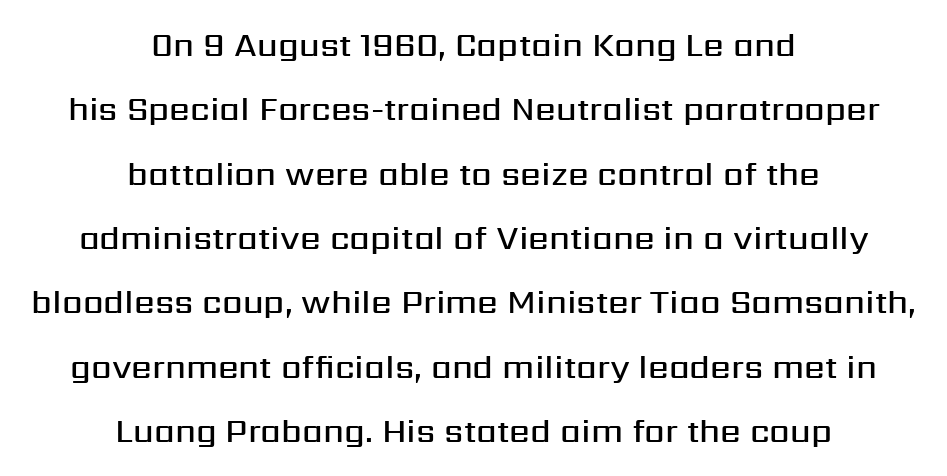
Q: Is the text bold? A: Semi-bold.
Q: Is the text italic (slanted)? A: No, it is upright.
Q: Is the typeface a serif or a sans-serif typeface? A: Sans-serif.
Q: Is the text underlined? A: No.
Q: How is the paragraph aligned? A: Centered.
Q: Is the spacing between letters normal or unusually wide? A: Normal.
Q: Is the spacing between lines tight, normal or loose? A: Loose.
Q: Width (condensed, normal, or wide)? A: Normal.
Q: Stroke contrast? A: Medium.
Q: x-height? A: Medium.
Q: Monospaced? A: No.
